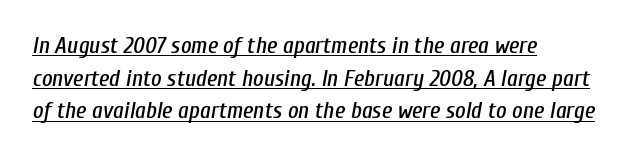
{"italic": "yes", "lean": "right", "slant_degrees": 10, "underline": "yes", "align": "left", "line_spacing": "normal", "line_spacing_ratio": 1.42, "letter_spacing": "normal", "letter_spacing_em": 0.0, "glyph_px": 23}
